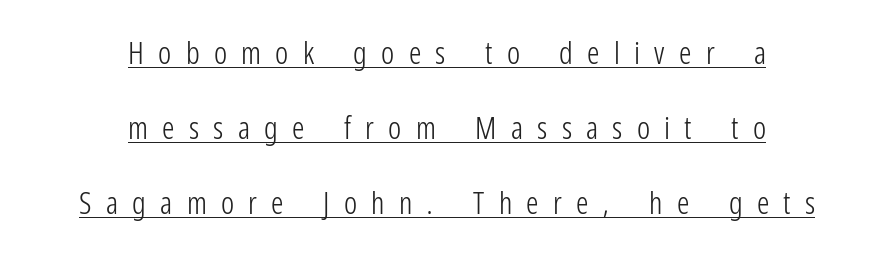
The image shows 31 px light, condensed sans-serif type, upright; set centered, loose line spacing (2.42x), unusually wide letter spacing (+0.46 em), underlined; low stroke contrast and a medium x-height.
